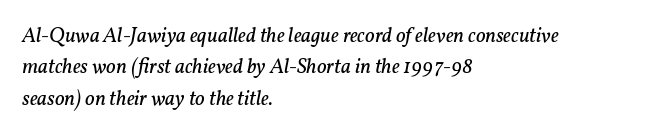
The image shows 21 px text type, italic (leaning right); set left-aligned, normal line spacing (1.5x), normal letter spacing, not underlined.
